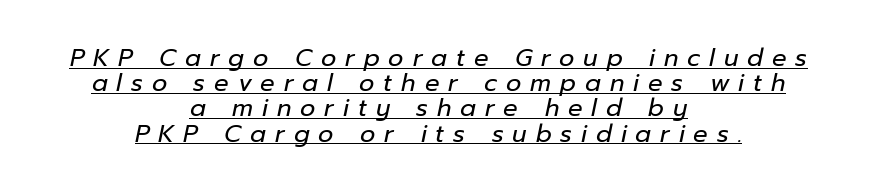
{"italic": "yes", "lean": "right", "slant_degrees": 12, "bold": "no", "underline": "yes", "align": "center", "line_spacing": "tight", "line_spacing_ratio": 1.05, "letter_spacing": "wide", "letter_spacing_em": 0.37, "glyph_px": 24}
